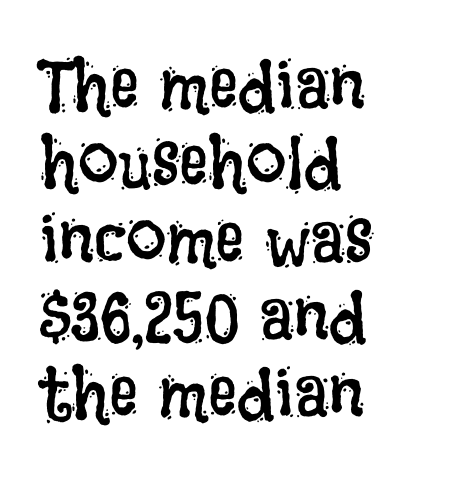
Summary of vertical rhythm: compact, with narrow interline spacing. These lines are rendered in a variable-pitch font. The space beneath each line is pristine and unruled. Every row of glyphs begins at an identical x-position on the left.
